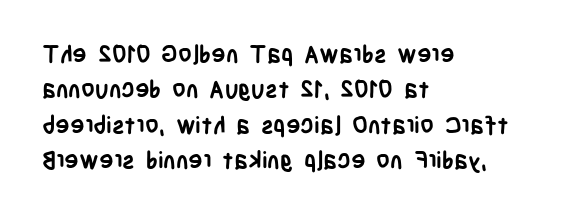
The image shows 24 px bold type, upright; set left-aligned, normal line spacing (1.47x), normal letter spacing, not underlined.
